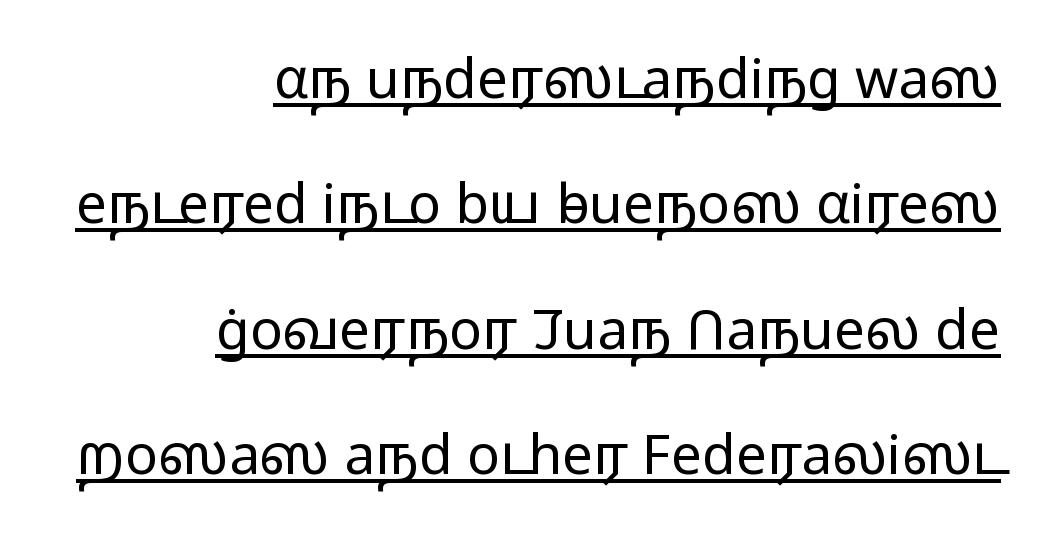
{"serif": "no", "italic": "no", "bold": "no", "weight": "light", "width": "wide", "stroke_contrast": "low", "x_height": "medium", "monospaced": "no", "underline": "yes", "align": "right", "line_spacing": "loose", "line_spacing_ratio": 2.28, "letter_spacing": "normal", "letter_spacing_em": 0.0, "glyph_px": 55}
